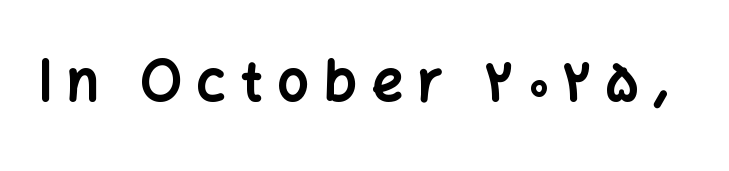
The image shows 55 px bold sans-serif type, upright; set unusually wide letter spacing (+0.27 em), not underlined; low stroke contrast and a medium x-height.
